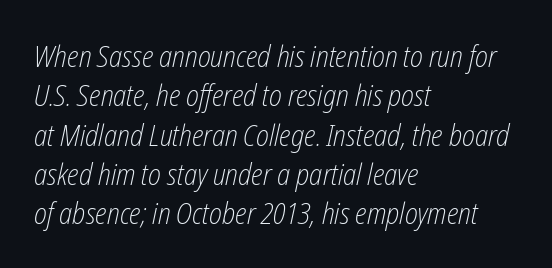
No extra tracking has been applied to these lines. Leftover space on each line is placed entirely after the last word. A clean baseline with only descenders dipping below it. This sample has the flowing, uneven cadence of proportional lettering. It's the slanting kind of type.
